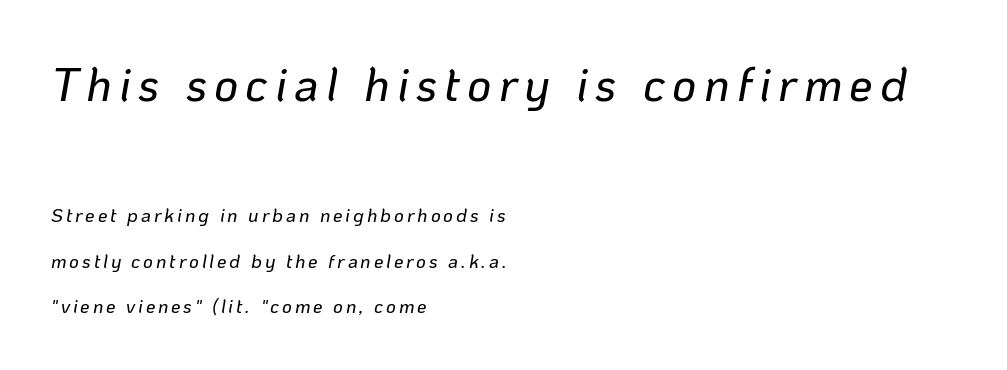
Q: Is the text italic (slanted)? A: Yes, it leans right by about 10 degrees.
Q: Is the text underlined? A: No.
Q: How is the paragraph aligned? A: Left-aligned.
Q: Is the spacing between lines tight, normal or loose? A: Loose.
Q: Which block of text is set in a larger size, the first (top) or the second (bottom)? A: The first (top) one.
Q: Width (condensed, normal, or wide)? A: Normal.
Q: Stroke contrast? A: Low.
Q: x-height? A: Medium.
Q: Monospaced? A: No.
